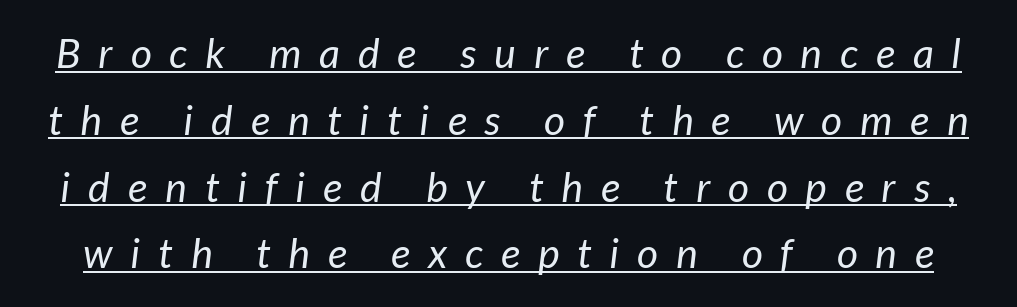
Display-style spreading of the glyphs; the letterfit is very open. The font is comparable to plain body text, perhaps lighter. Glance below the letters and you will spot a drawn line. These lines are rendered in a variable-pitch font.
